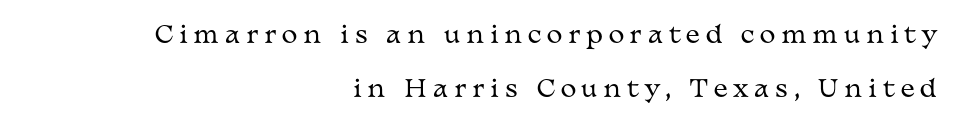
The image shows 24 px text type, upright; set right-aligned, loose line spacing (2.23x), unusually wide letter spacing (+0.24 em), not underlined.
